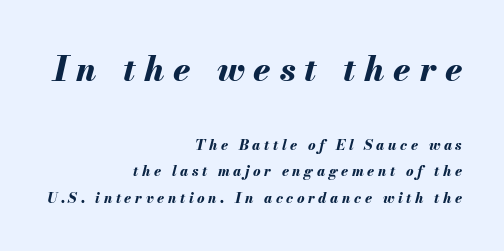
Is there much room between lines? Yes — plenty of vertical air separates them. A typesetter would mark this as italic. The glyphs have the mass of a bold cut. Clear beneath every line of the passage. The emphasis by scale lands on block number one, above. These lines are rendered in a variable-pitch font.
